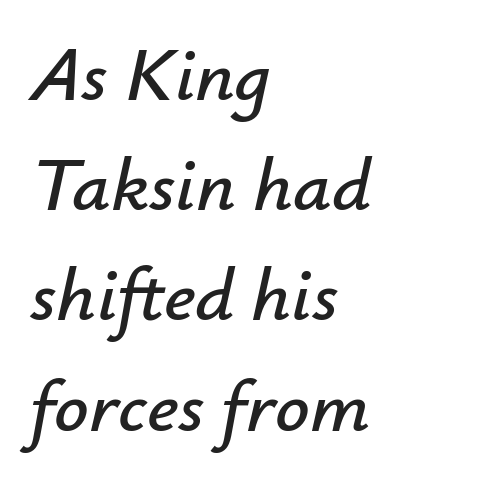
The image shows 76 px text type, italic (leaning right); set left-aligned, normal line spacing (1.45x), normal letter spacing, not underlined; low stroke contrast and a small x-height.
